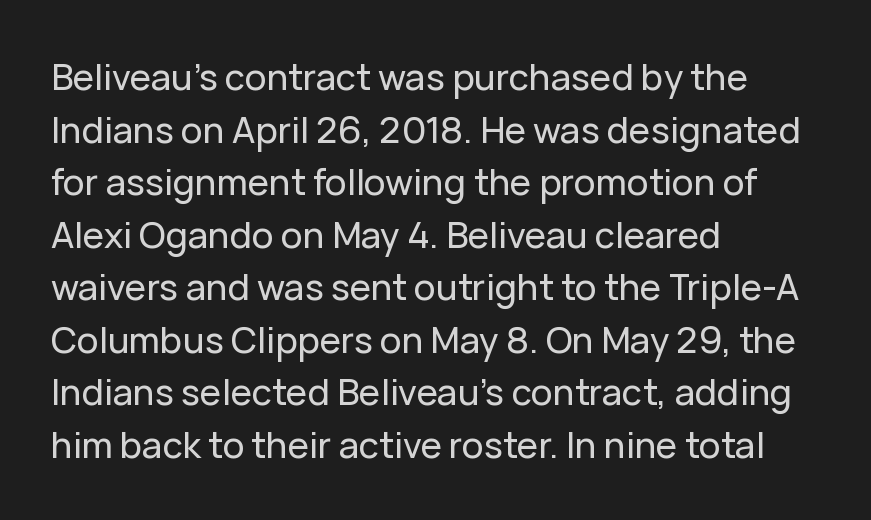
Default kerning and tracking; the words read as compact shapes. Regarding serifs, this sample does without them. Every row of glyphs begins at an identical x-position on the left. One glance says typical: line gaps are just what's usual. Is this a fixed-width face? No — the glyphs have proportional, varying widths. Lines of text with bare space underneath.
